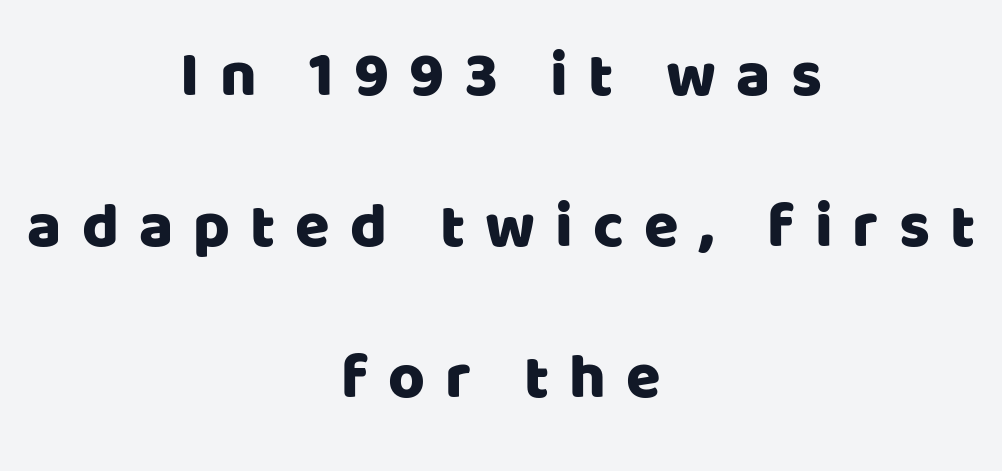
{"serif": "no", "italic": "no", "width": "normal", "stroke_contrast": "low", "x_height": "large", "monospaced": "no", "underline": "no", "align": "center", "line_spacing": "loose", "line_spacing_ratio": 2.4, "letter_spacing": "wide", "letter_spacing_em": 0.32, "glyph_px": 63}
